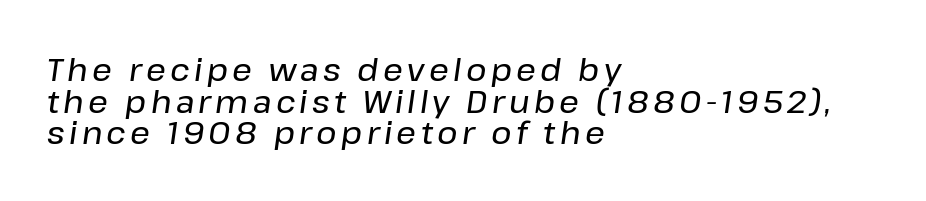
{"italic": "yes", "lean": "right", "slant_degrees": 8, "width": "normal", "stroke_contrast": "low", "x_height": "medium", "monospaced": "no", "underline": "no", "align": "left", "line_spacing": "tight", "line_spacing_ratio": 1.02, "glyph_px": 31}
